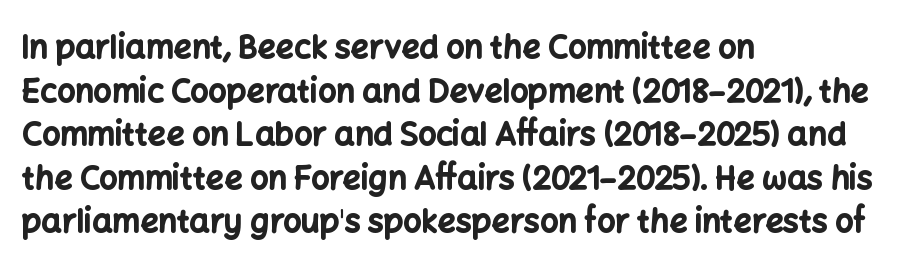
Look at the stroke-to-counter ratio: heavy, a bold. If you drew a line through each stem, it would be perfectly vertical. The space between consecutive lines is moderate. Honestly, the letter spacing is just normal — you wouldn't notice it.
